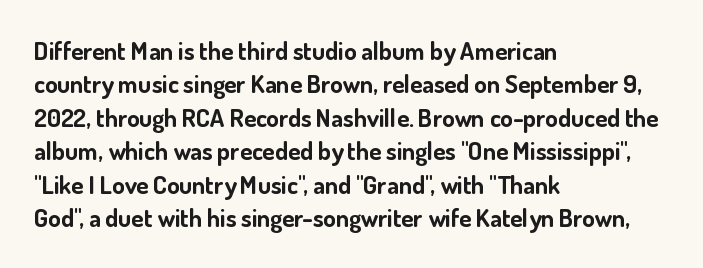
Q: Is the text bold? A: Yes.
Q: Is the text italic (slanted)? A: No, it is upright.
Q: Is the text underlined? A: No.
Q: How is the paragraph aligned? A: Left-aligned.
Q: Is the spacing between letters normal or unusually wide? A: Normal.
Q: Is the spacing between lines tight, normal or loose? A: Normal.
